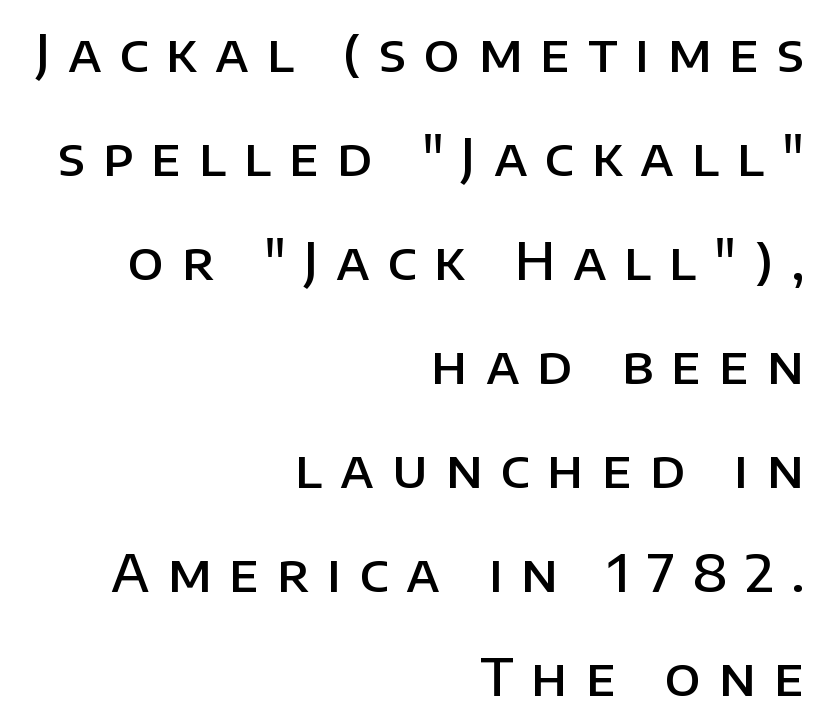
The image shows 52 px semibold sans-serif type, upright; set right-aligned, loose line spacing (2.0x), unusually wide letter spacing (+0.34 em), not underlined; low stroke contrast and a large x-height.
